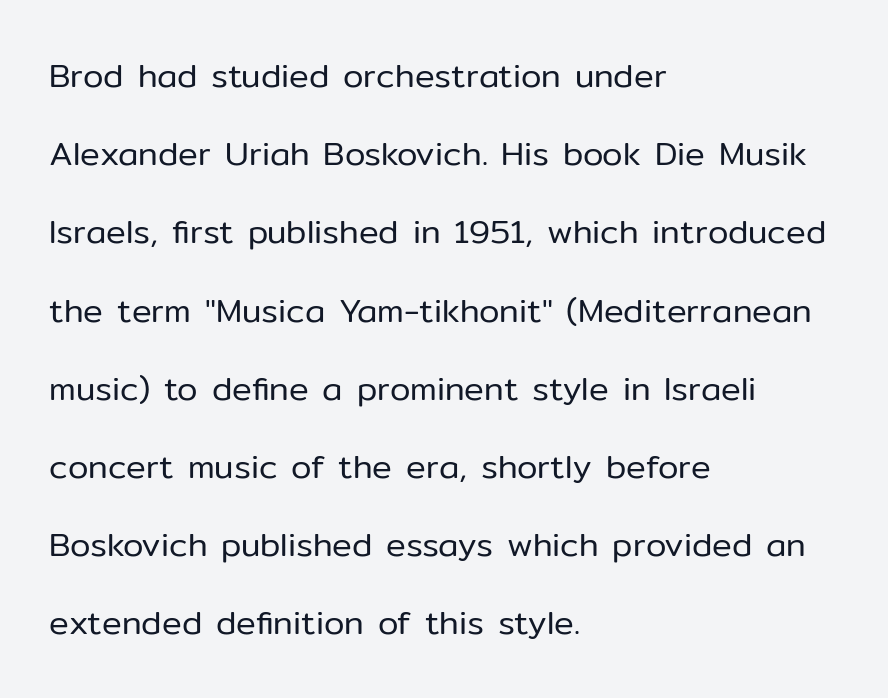
{"serif": "no", "italic": "no", "bold": "no", "weight": "regular", "width": "normal", "stroke_contrast": "low", "x_height": "medium", "monospaced": "no", "underline": "no", "align": "left", "line_spacing": "loose", "line_spacing_ratio": 2.37, "letter_spacing": "normal", "letter_spacing_em": 0.0, "glyph_px": 33}
